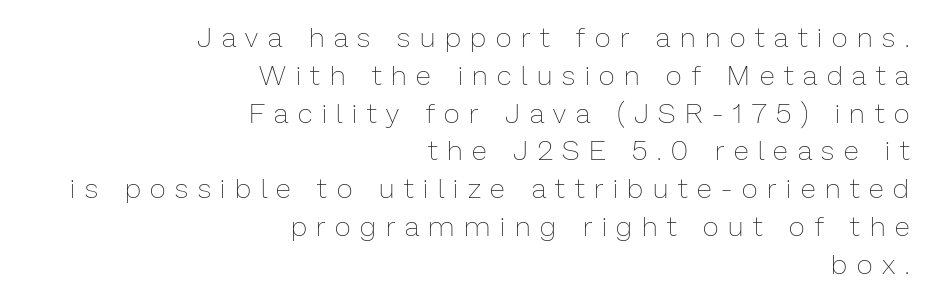
Tall strokes in this sample are plumb rather than angled. The rendering uses natural spacing where letterforms have individual widths. The typeface has the unassuming heft of standard copy or less. Honestly, the row spacing looks completely unremarkable. Rule under the text: the space is simply empty. Horizontally, the lines are justified to the trailing edge only.
